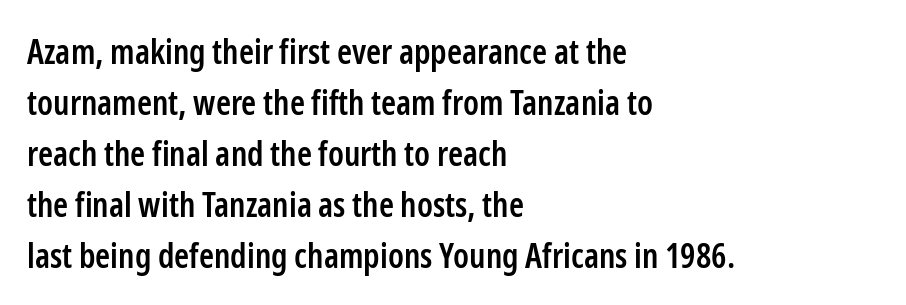
Each letter keeps its own natural width here, so spacing adapts to shape. These lines are composed in type without serifs. Upright lettering throughout. The line texture is even and compact thanks to regular tracking. Unmarked baselines from the first word to the last.
